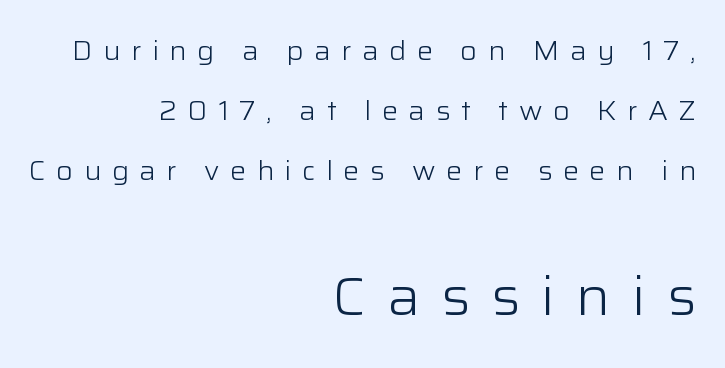
The image shows 54 px light sans-serif type, upright; set right-aligned, loose line spacing (2.23x), unusually wide letter spacing (+0.39 em), not underlined; the second (bottom) block is 2.0x larger; low stroke contrast and a medium x-height.
